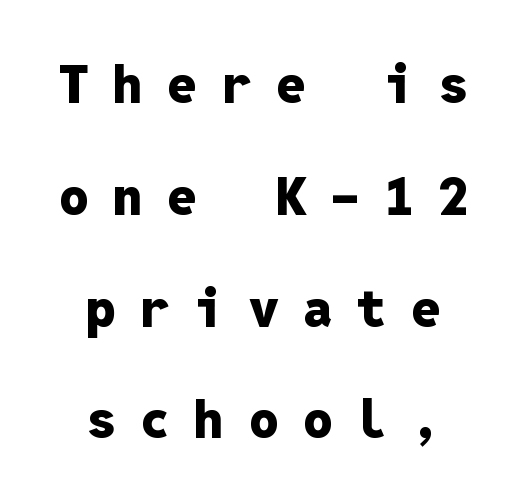
{"serif": "no", "italic": "no", "bold": "yes", "weight": "heavy", "width": "normal", "stroke_contrast": "low", "x_height": "medium", "monospaced": "yes", "underline": "no", "align": "center", "line_spacing": "loose", "line_spacing_ratio": 2.11, "letter_spacing": "wide", "letter_spacing_em": 0.46, "glyph_px": 53}
